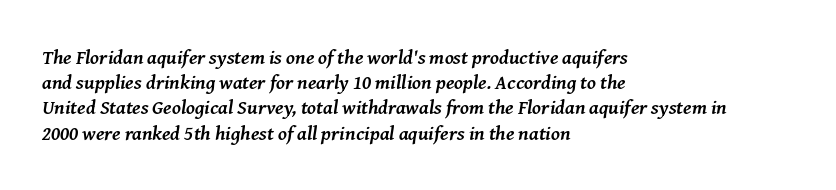
The whole block is typeset with a tilt. Short note: letters normally spaced. Words float on clear page, feet unadorned. Interline gaps are of average width in this sample.
